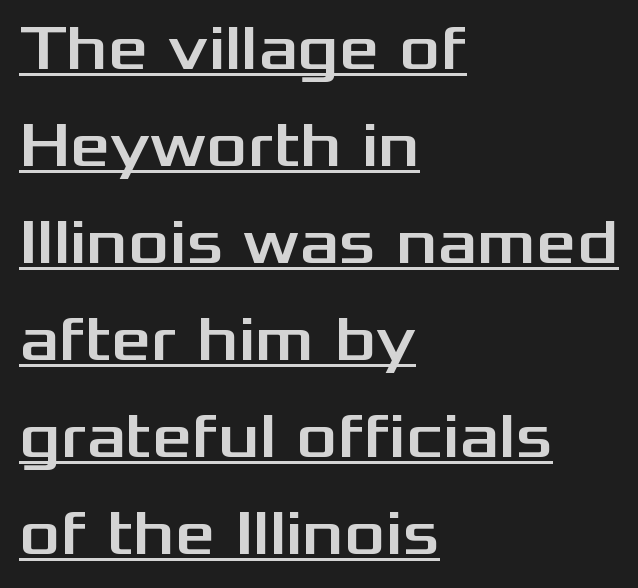
{"serif": "no", "italic": "no", "width": "wide", "stroke_contrast": "medium", "x_height": "medium", "monospaced": "no", "underline": "yes", "align": "left", "line_spacing": "normal", "line_spacing_ratio": 1.54, "letter_spacing": "normal", "letter_spacing_em": 0.0, "glyph_px": 63}
